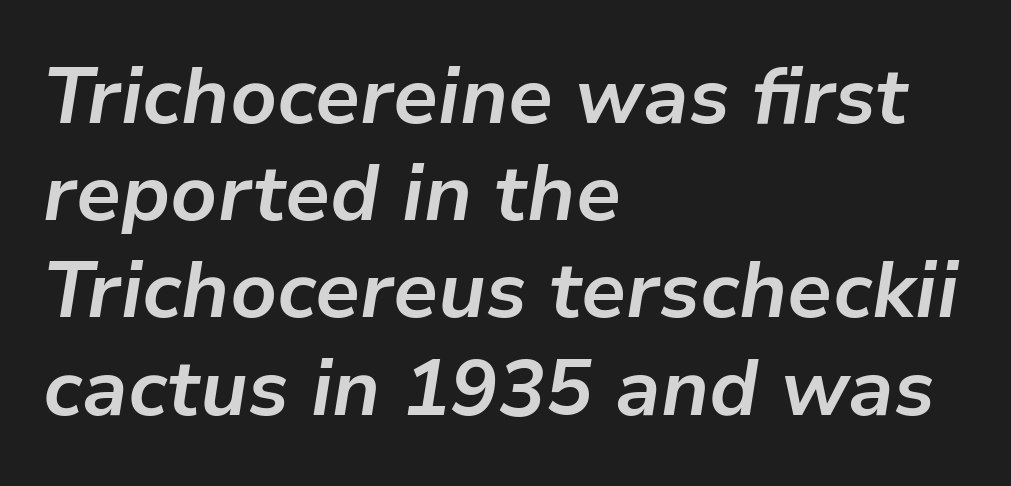
Each letter keeps its own natural width here, so spacing adapts to shape. If you drew a ruler down the left edge, every line would touch it. Characters follow at the spacing the type designer built in. The font's italic variant was chosen for this text.
